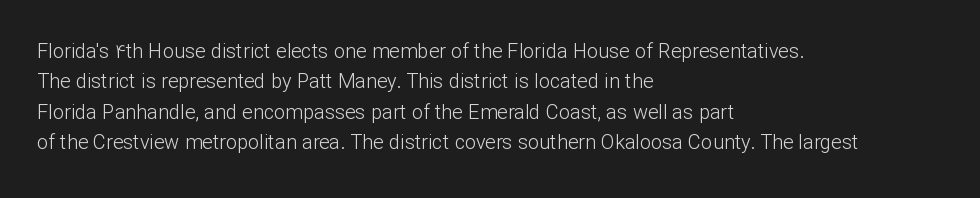
{"italic": "no", "bold": "no", "underline": "no", "align": "left", "line_spacing": "normal", "line_spacing_ratio": 1.52, "letter_spacing": "normal", "letter_spacing_em": 0.0, "glyph_px": 20}
